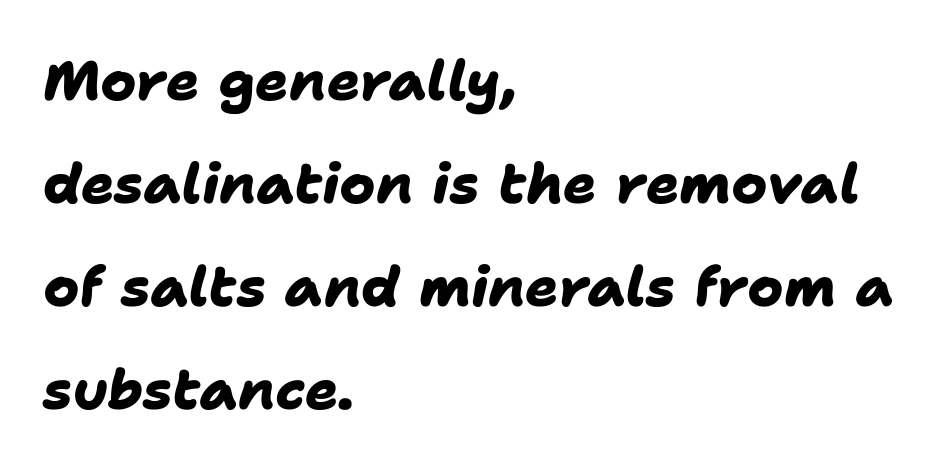
Q: Is the text bold? A: Yes.
Q: Is the typeface a serif or a sans-serif typeface? A: Sans-serif.
Q: Is the text underlined? A: No.
Q: How is the paragraph aligned? A: Left-aligned.
Q: Is the spacing between letters normal or unusually wide? A: Normal.
Q: Width (condensed, normal, or wide)? A: Normal.
Q: Stroke contrast? A: Low.
Q: x-height? A: Medium.
Q: Monospaced? A: No.
